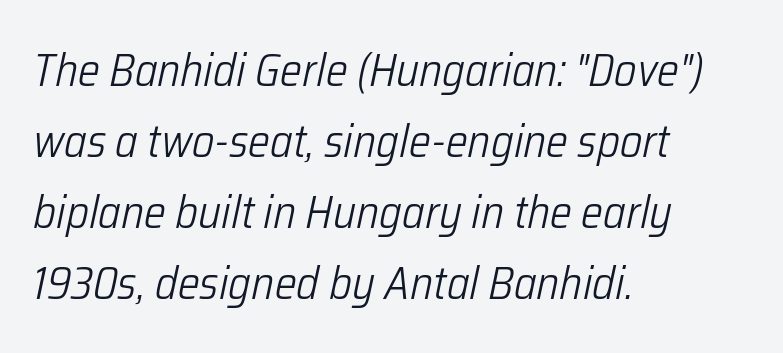
Is this a fixed-width face? No — the glyphs have proportional, varying widths. This block has exactly the height ordinary leading produces. Alignment: flush left. In terms of letterspacing, this is plain default setting.
